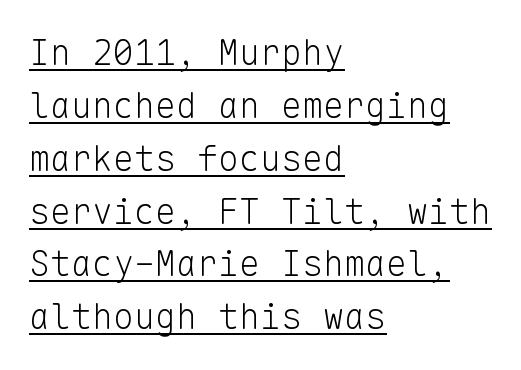
Q: Is the text bold? A: No.
Q: Is the text italic (slanted)? A: No, it is upright.
Q: Is the typeface a serif or a sans-serif typeface? A: Sans-serif.
Q: Is the text underlined? A: Yes.
Q: How is the paragraph aligned? A: Left-aligned.
Q: Is the spacing between letters normal or unusually wide? A: Normal.
Q: Is the spacing between lines tight, normal or loose? A: Normal.
Q: Width (condensed, normal, or wide)? A: Normal.
Q: Stroke contrast? A: Low.
Q: x-height? A: Medium.
Q: Monospaced? A: Yes.
